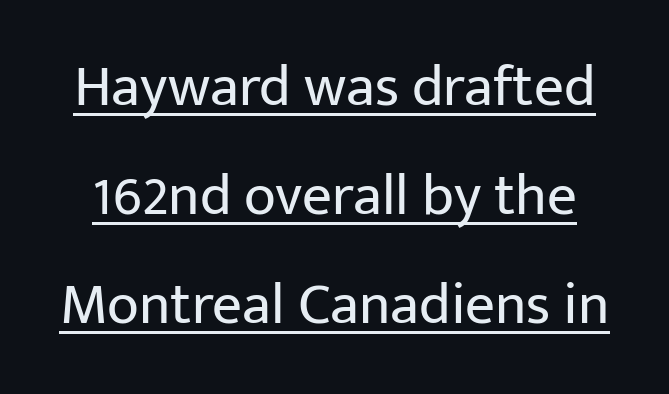
Is this a heavy cut? Hardly; it is regular or lighter. Note the varied advance widths — an 'i' is clearly narrower than an 'm'. Unlike italic type, these characters show no tilt at all. Here the glyphs are tracked normally, forming tight word shapes. Underlined type.
